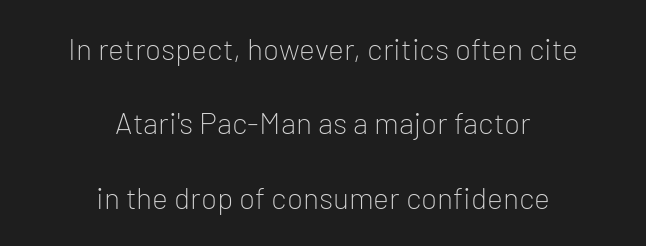
{"serif": "no", "italic": "no", "bold": "no", "weight": "light", "width": "normal", "stroke_contrast": "low", "x_height": "medium", "monospaced": "no", "underline": "no", "align": "center", "line_spacing": "loose", "line_spacing_ratio": 2.48, "letter_spacing": "normal", "letter_spacing_em": 0.0, "glyph_px": 30}
